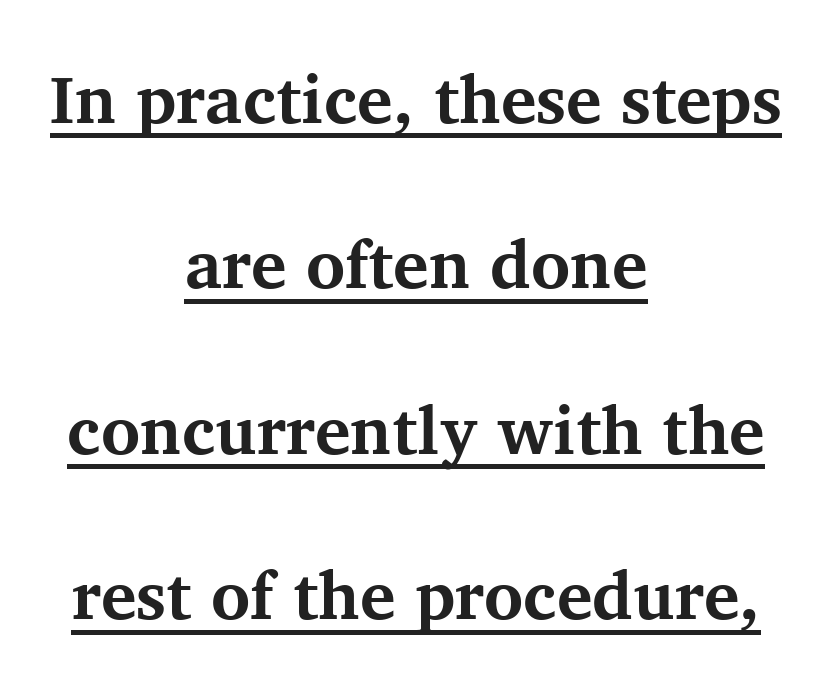
As a designer I'd log this as weight 700, bold. A typographer would call this underscored text. Quick note: interline space is abundant. The typesetter chose a symmetrical, centered arrangement here.
